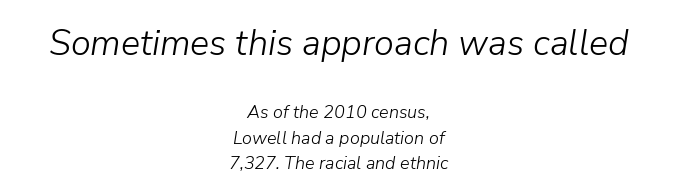
The image shows 36 px light type, italic (leaning right); set centered, normal line spacing (1.44x), normal letter spacing, not underlined; the first (top) block is 2.0x larger; low stroke contrast and a medium x-height.
